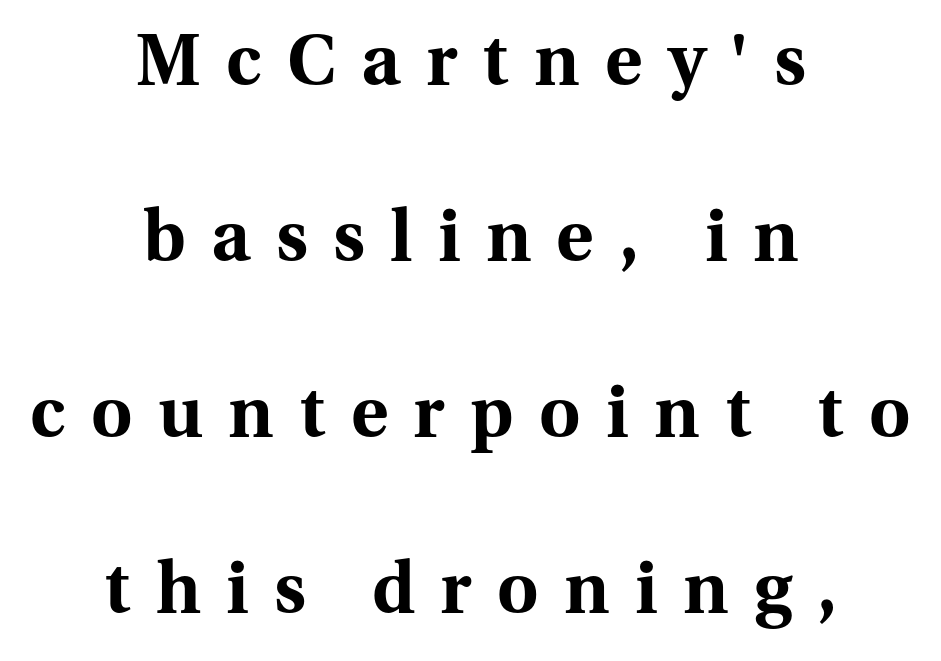
The image shows 71 px bold serif type, upright; set centered, loose line spacing (2.48x), unusually wide letter spacing (+0.36 em), not underlined; medium stroke contrast and a medium x-height.
